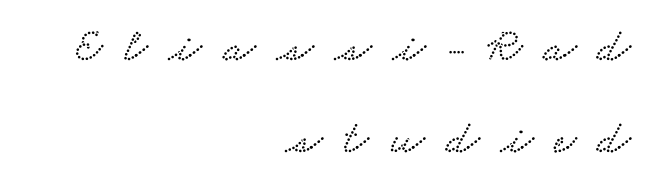
The image shows 48 px wide serif type; set right-aligned, loose line spacing (1.92x), unusually wide letter spacing (+0.44 em), not underlined; low stroke contrast and a small x-height.
